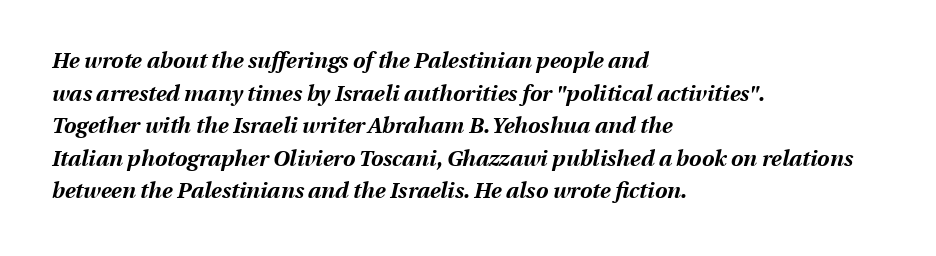
Q: Is the text bold? A: Yes.
Q: Is the text italic (slanted)? A: Yes, it leans right by about 13 degrees.
Q: Is the text underlined? A: No.
Q: How is the paragraph aligned? A: Left-aligned.
Q: Is the spacing between letters normal or unusually wide? A: Normal.
Q: Is the spacing between lines tight, normal or loose? A: Normal.
